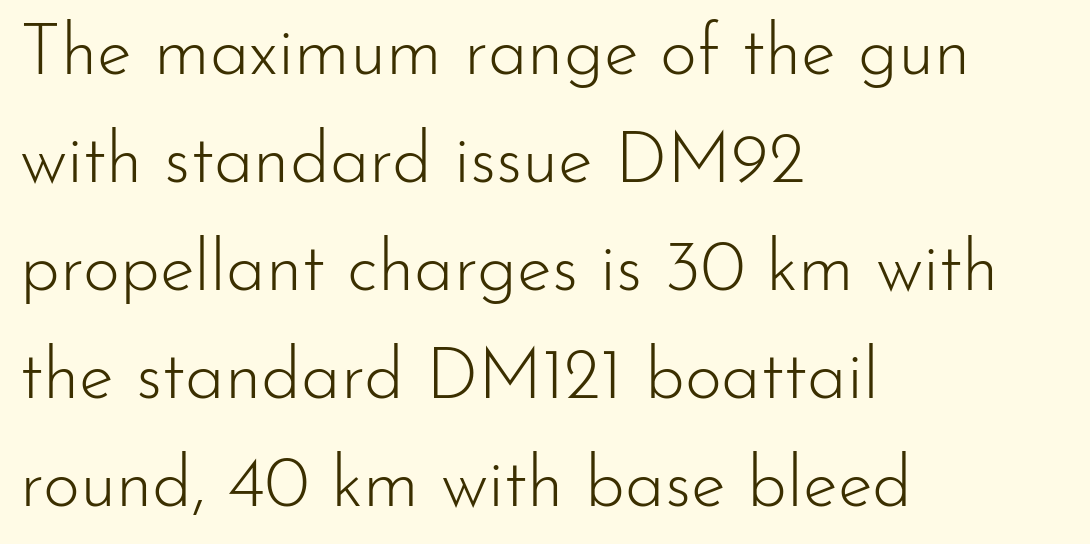
{"serif": "no", "italic": "no", "bold": "no", "weight": "light", "width": "normal", "stroke_contrast": "low", "x_height": "small", "monospaced": "no", "underline": "no", "align": "left", "line_spacing": "normal", "line_spacing_ratio": 1.52, "letter_spacing": "normal", "letter_spacing_em": 0.0, "glyph_px": 71}
